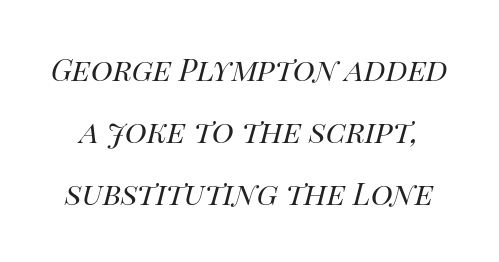
The image shows 30 px regular-weight type, italic (leaning right); set loose line spacing (2.07x), normal letter spacing, not underlined; high stroke contrast and a large x-height.
